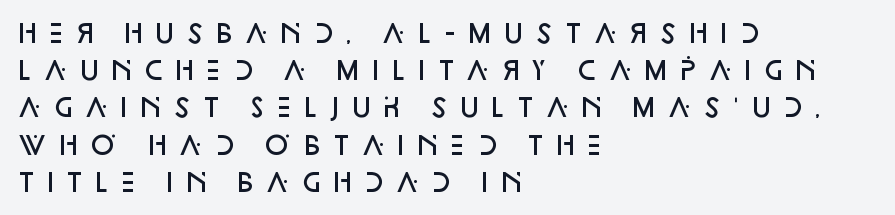
The image shows 25 px text type, upright; set left-aligned, normal line spacing (1.49x), unusually wide letter spacing (+0.26 em), not underlined.
